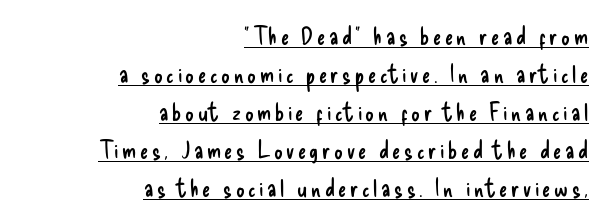
Q: Is the text bold? A: No.
Q: Is the text italic (slanted)? A: No, it is upright.
Q: Is the text underlined? A: Yes.
Q: How is the paragraph aligned? A: Right-aligned.
Q: Is the spacing between lines tight, normal or loose? A: Normal.
